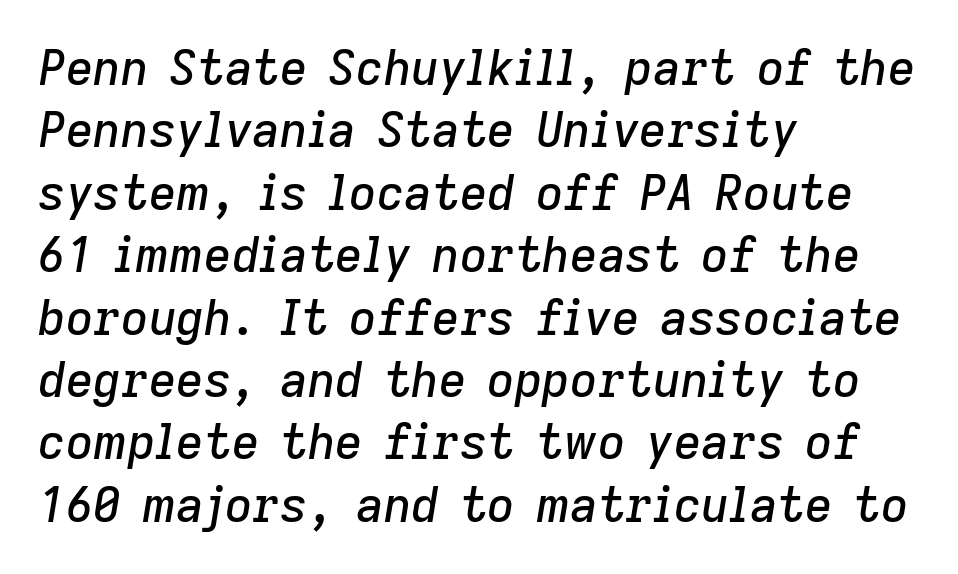
The image shows 48 px text type, italic (leaning right); set left-aligned, normal line spacing (1.3x), normal letter spacing, not underlined; low stroke contrast and a medium x-height.
